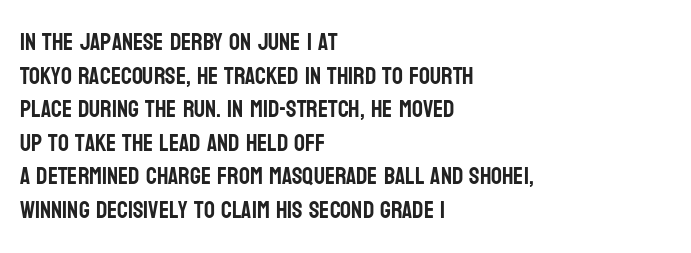
Leading matches the norm, producing a regular column. Every stem runs plumb, perpendicular to the baseline. Underline: absent. In CSS terms this would be text-align: left. Here the glyphs are tracked normally, forming tight word shapes.
